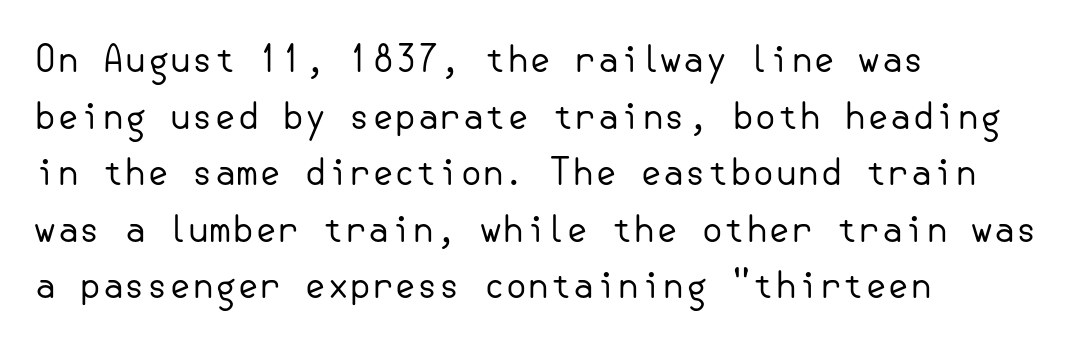
The image shows 36 px regular-weight sans-serif type, upright; set left-aligned, normal line spacing (1.57x), normal letter spacing, not underlined; low stroke contrast and a small x-height.
